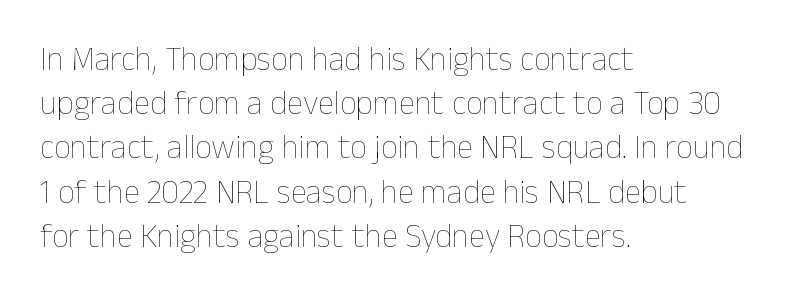
Q: Is the text bold? A: No.
Q: Is the text italic (slanted)? A: No, it is upright.
Q: Is the text underlined? A: No.
Q: How is the paragraph aligned? A: Left-aligned.
Q: Is the spacing between letters normal or unusually wide? A: Normal.
Q: Is the spacing between lines tight, normal or loose? A: Normal.
Q: Width (condensed, normal, or wide)? A: Normal.
Q: Stroke contrast? A: Low.
Q: x-height? A: Medium.
Q: Monospaced? A: No.
